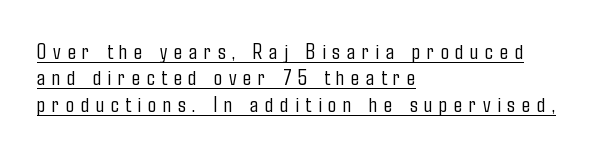
Q: Is the text bold? A: No.
Q: Is the text italic (slanted)? A: No, it is upright.
Q: Is the text underlined? A: Yes.
Q: How is the paragraph aligned? A: Left-aligned.
Q: Is the spacing between letters normal or unusually wide? A: Unusually wide.
